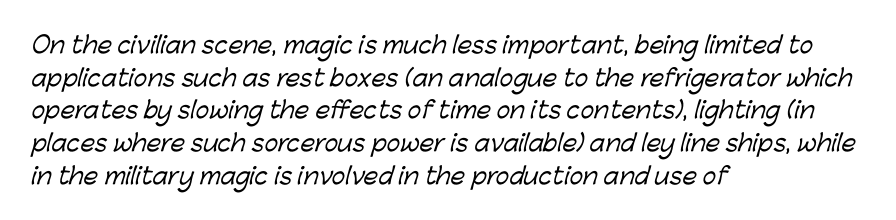
Is the block centered? No — it sits flush against the left margin. Check under the words: just untouched page. What's the leading like? Ordinary, nothing unusual. Inter-character spacing is left at the font's built-in metrics.
